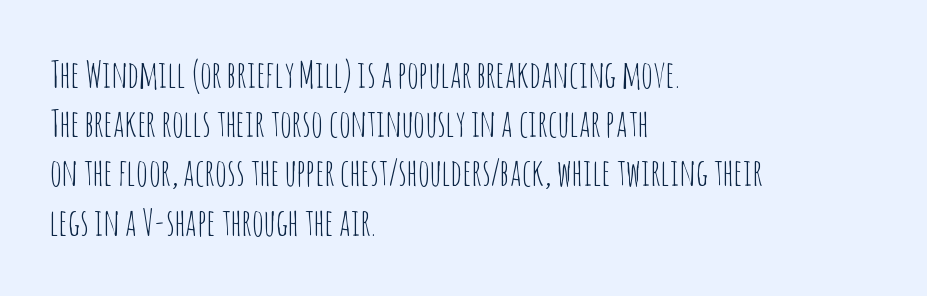
Spacing verdict: proportional, widths tailored to each character. Where is the straight margin? On the left. The typography opts for an upright posture over an oblique one. Serif or sans? Sans — the stroke terminals are bare. Nobody touched the tracking dial on this one. Weight: in the light-to-regular range.
